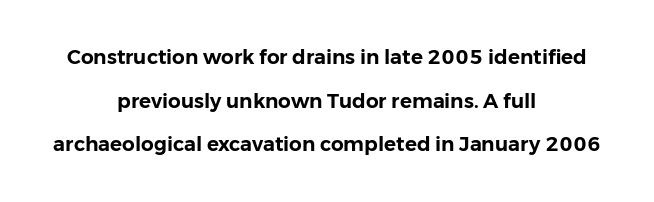
{"italic": "no", "underline": "no", "align": "center", "line_spacing": "loose", "line_spacing_ratio": 2.18, "letter_spacing": "normal", "letter_spacing_em": 0.0, "glyph_px": 20}
